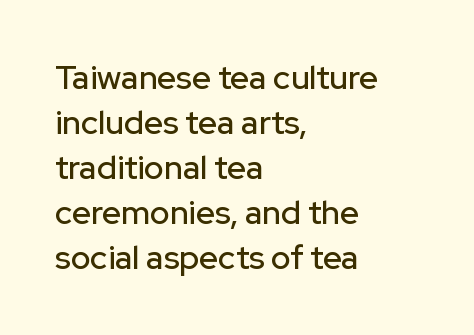
Q: Is the text italic (slanted)? A: No, it is upright.
Q: Is the typeface a serif or a sans-serif typeface? A: Sans-serif.
Q: Is the text underlined? A: No.
Q: How is the paragraph aligned? A: Left-aligned.
Q: Is the spacing between letters normal or unusually wide? A: Normal.
Q: Is the spacing between lines tight, normal or loose? A: Normal.
Q: Width (condensed, normal, or wide)? A: Normal.
Q: Stroke contrast? A: Low.
Q: x-height? A: Medium.
Q: Monospaced? A: No.
